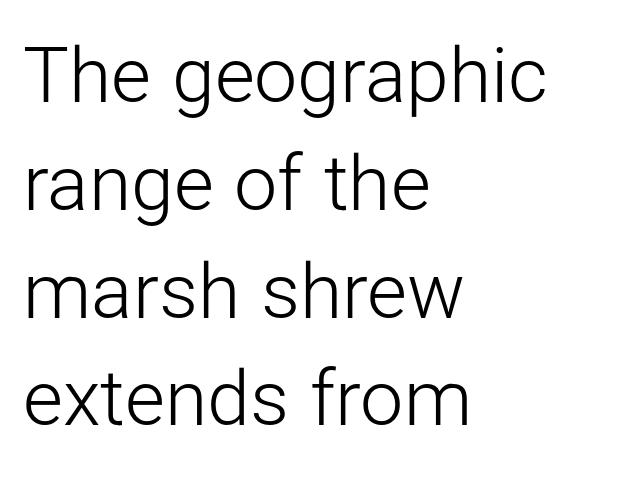
The passage is arranged the way most books set body copy — flush left. This is sans-serif lettering, the kind often seen on screens and signage. Designer's note — italics off, roman on. Lines of text with bare space underneath. The face used here is proportionally spaced, like ordinary book or web type.
